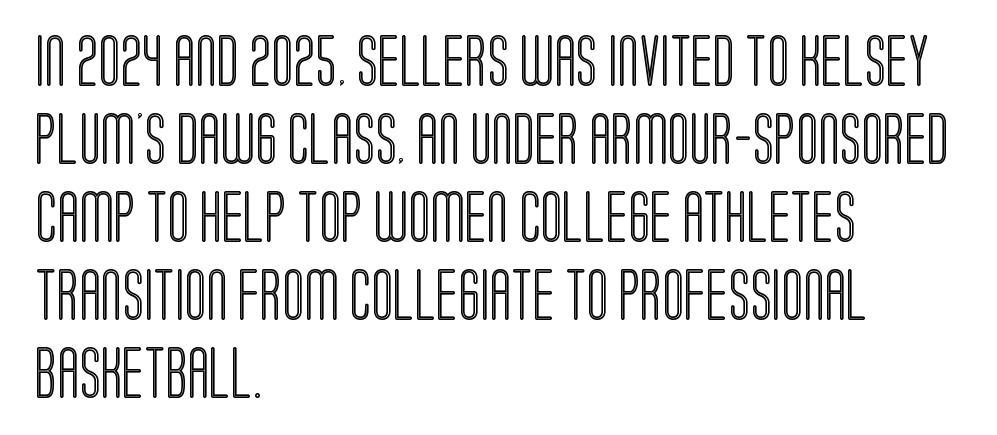
{"italic": "no", "width": "condensed", "x_height": "large", "monospaced": "no", "underline": "no", "align": "left", "line_spacing": "normal", "line_spacing_ratio": 1.53, "letter_spacing": "normal", "letter_spacing_em": 0.0, "glyph_px": 51}
